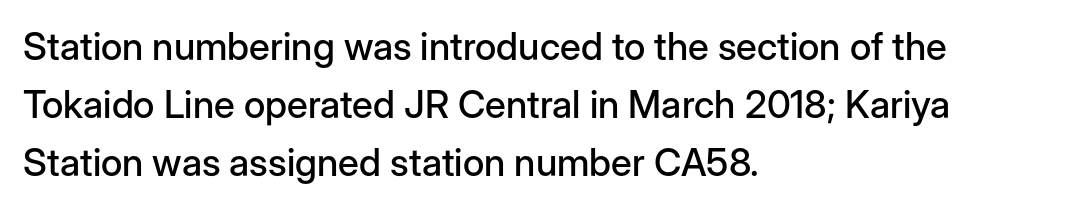
Q: Is the text italic (slanted)? A: No, it is upright.
Q: Is the typeface a serif or a sans-serif typeface? A: Sans-serif.
Q: Is the text underlined? A: No.
Q: How is the paragraph aligned? A: Left-aligned.
Q: Is the spacing between letters normal or unusually wide? A: Normal.
Q: Is the spacing between lines tight, normal or loose? A: Normal.
Q: Width (condensed, normal, or wide)? A: Normal.
Q: Stroke contrast? A: Low.
Q: x-height? A: Medium.
Q: Monospaced? A: No.
